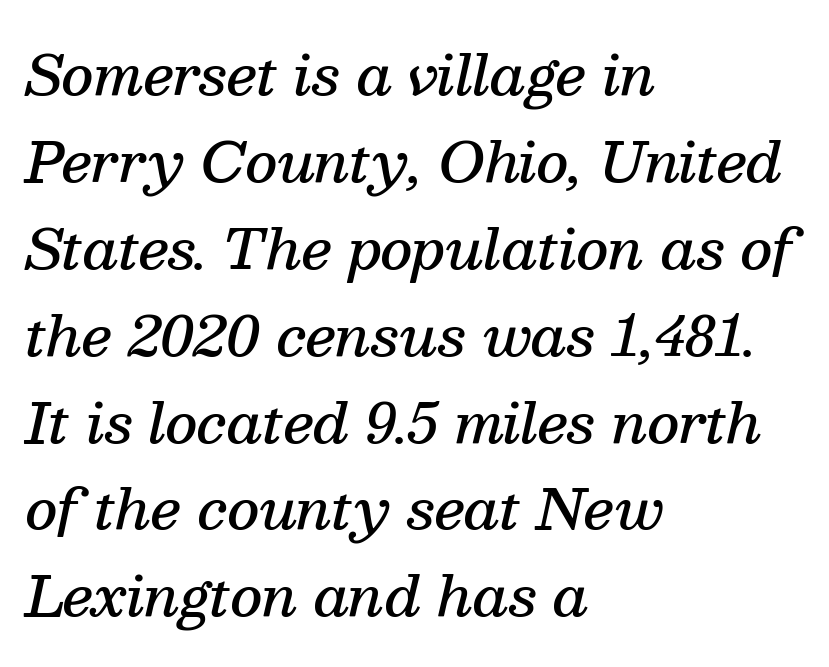
The image shows 55 px semibold serif type, italic (leaning right); set left-aligned, normal line spacing (1.58x), normal letter spacing, not underlined; medium stroke contrast and a medium x-height.
